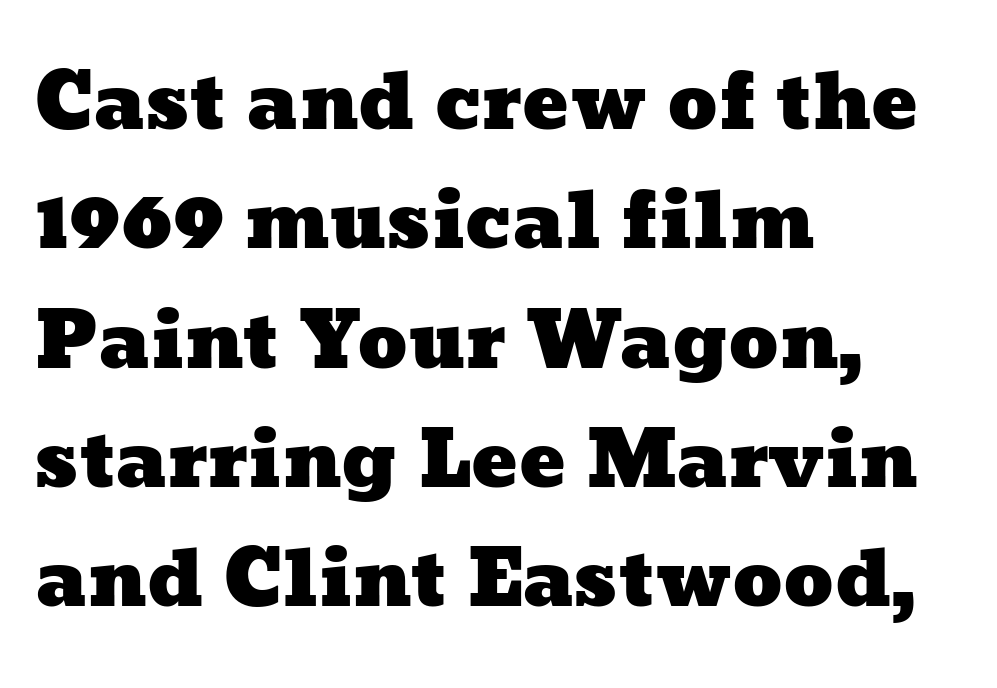
The image shows 77 px wide type; set left-aligned, normal line spacing (1.55x), normal letter spacing, not underlined; low stroke contrast and a medium x-height.
